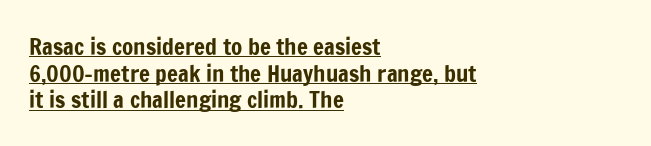
Q: Is the text italic (slanted)? A: No, it is upright.
Q: Is the text underlined? A: Yes.
Q: How is the paragraph aligned? A: Left-aligned.
Q: Is the spacing between letters normal or unusually wide? A: Normal.
